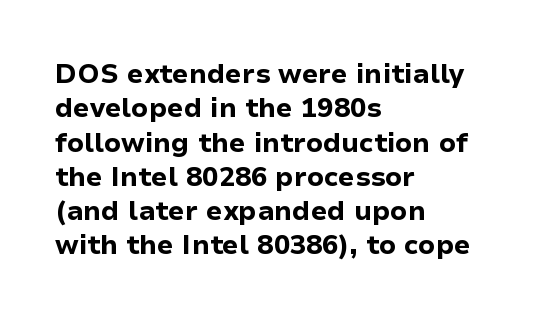
A typesetter would mark this as roman, not italic. Does the copy run flush right? No — it runs flush left. These words are printed bold, with thick strokes throughout. Successive baselines arrive at the customary interval. Caption: standard tracking, unaltered.
